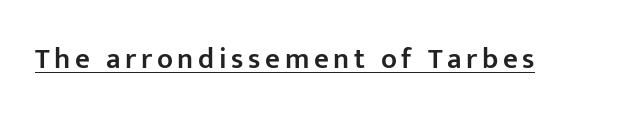
{"serif": "no", "italic": "no", "bold": "semi", "weight": "semibold", "width": "normal", "stroke_contrast": "low", "x_height": "medium", "monospaced": "no", "underline": "yes", "glyph_px": 29}
